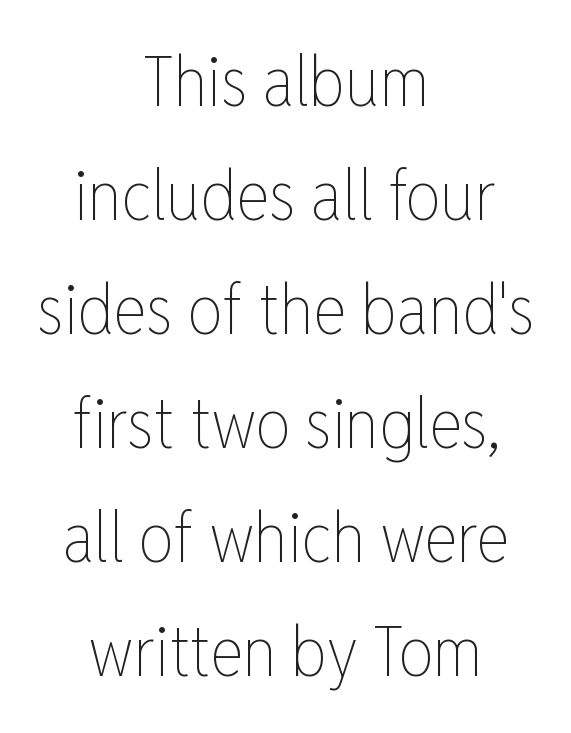
{"italic": "no", "bold": "no", "weight": "thin", "width": "condensed", "stroke_contrast": "low", "x_height": "medium", "monospaced": "no", "underline": "no", "align": "center", "line_spacing": "normal", "line_spacing_ratio": 1.63, "letter_spacing": "normal", "letter_spacing_em": 0.0, "glyph_px": 70}
